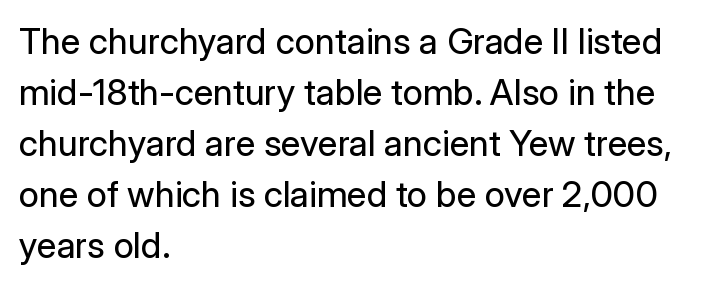
The image shows 36 px regular-weight sans-serif type, upright; set left-aligned, normal line spacing (1.42x), normal letter spacing, not underlined; low stroke contrast and a medium x-height.
